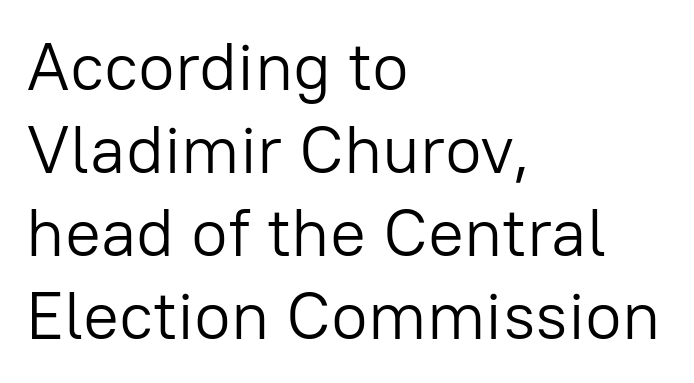
The image shows 67 px light sans-serif type, upright; set left-aligned, line spacing 1.24x, normal letter spacing, not underlined; low stroke contrast and a medium x-height.
